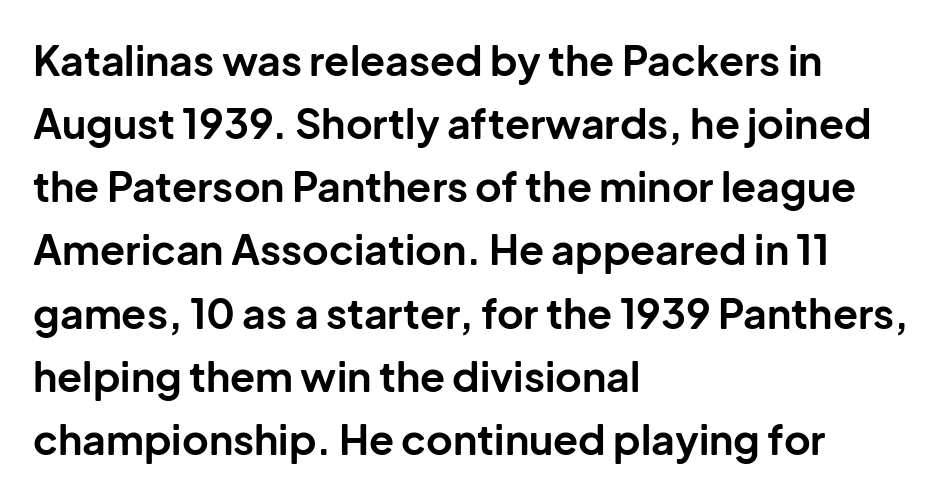
{"serif": "no", "italic": "no", "bold": "yes", "weight": "bold", "width": "normal", "stroke_contrast": "low", "x_height": "medium", "monospaced": "no", "underline": "no", "align": "left", "line_spacing": "normal", "line_spacing_ratio": 1.54, "letter_spacing": "normal", "letter_spacing_em": 0.0, "glyph_px": 41}
